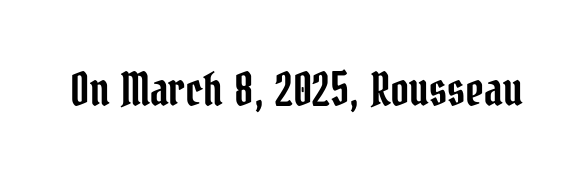
These lines are composed in type with serifs. This is the regular roman posture of the typeface. Character widths vary here, with narrow letters taking less room than wide ones. The horizontal fit of the characters is conventional and even. Decoration check: the copy has no underline.
